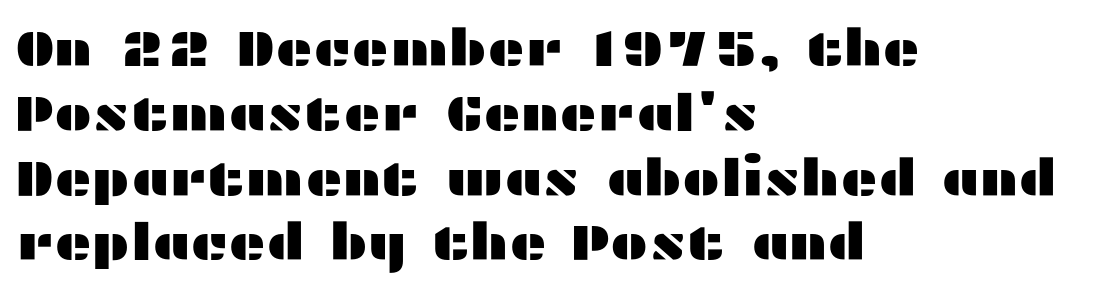
The image shows 51 px wide sans-serif type, upright; set left-aligned, normal line spacing (1.27x), normal letter spacing, not underlined; medium stroke contrast and a medium x-height.
